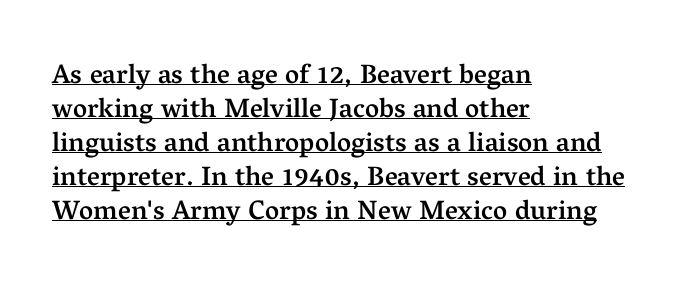
Q: Is the text bold? A: Semi-bold.
Q: Is the text italic (slanted)? A: No, it is upright.
Q: Is the text underlined? A: Yes.
Q: How is the paragraph aligned? A: Left-aligned.
Q: Is the spacing between letters normal or unusually wide? A: Normal.
Q: Is the spacing between lines tight, normal or loose? A: Normal.
